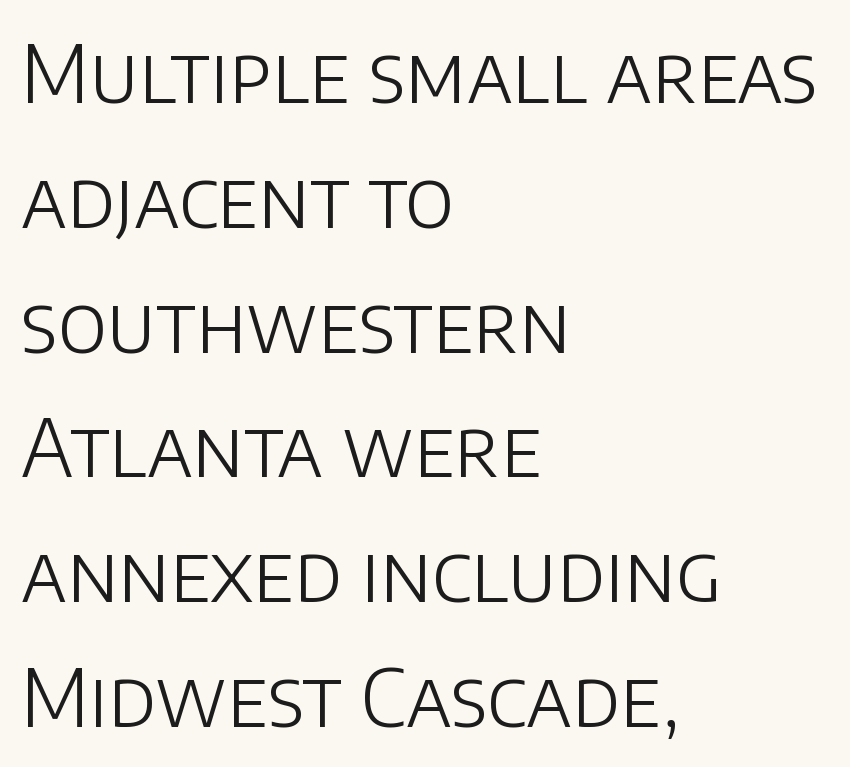
Q: Is the text bold? A: No.
Q: Is the text italic (slanted)? A: No, it is upright.
Q: Is the typeface a serif or a sans-serif typeface? A: Sans-serif.
Q: Is the text underlined? A: No.
Q: How is the paragraph aligned? A: Left-aligned.
Q: Is the spacing between letters normal or unusually wide? A: Normal.
Q: Is the spacing between lines tight, normal or loose? A: Normal.
Q: Width (condensed, normal, or wide)? A: Normal.
Q: Stroke contrast? A: Low.
Q: x-height? A: Large.
Q: Monospaced? A: No.
